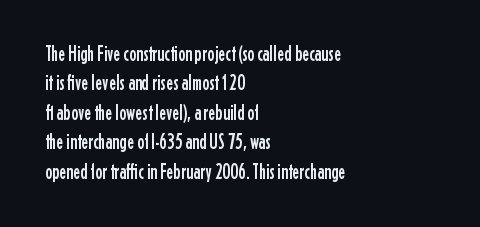
Q: Is the text italic (slanted)? A: No, it is upright.
Q: Is the text underlined? A: No.
Q: How is the paragraph aligned? A: Left-aligned.
Q: Is the spacing between letters normal or unusually wide? A: Normal.
Q: Is the spacing between lines tight, normal or loose? A: Normal.
